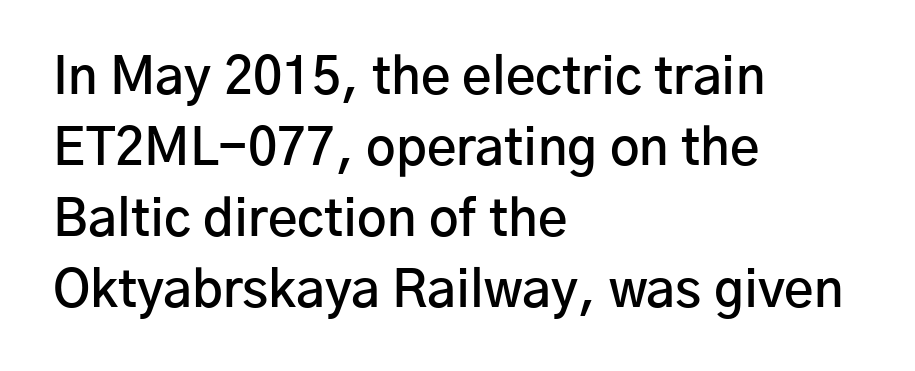
Typographic density is moderately raised because the face is semibold. Does the type have serifs? No, each stem ends abruptly. The vertical gap from one line to the next is medium. Plain, unruled lines of type. Proportional: the letters do not fall into vertical columns.
